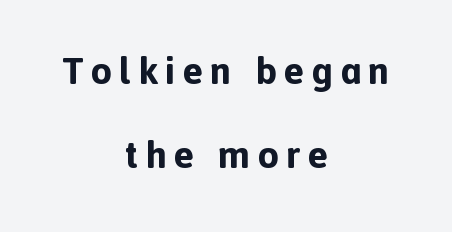
Does the type have serifs? No, each stem ends abruptly. Horizontal bands of white between lines are thick stripes. Do the characters align in a grid? No, the font is proportional. Lines of text with bare space underneath.
